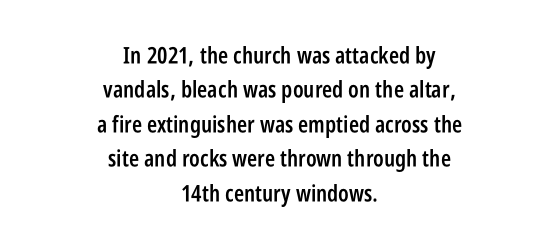
Evenly set lines give the paragraph a standard silhouette. No italicization has been applied; the sample stays upright. The face used here is a semibold: visibly heavier than regular, lighter than bold. Plain, unruled lines of type. Short and long lines alike share a common midpoint.
